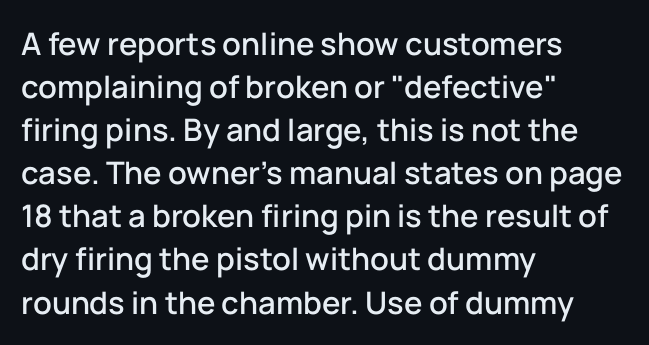
Is this a fixed-width face? No — the glyphs have proportional, varying widths. If you drew a line through each stem, it would be perfectly vertical. In terms of letterspacing, this is plain default setting. These lines are set flush left with a ragged right edge. Descender tails drop into unmarked territory.
